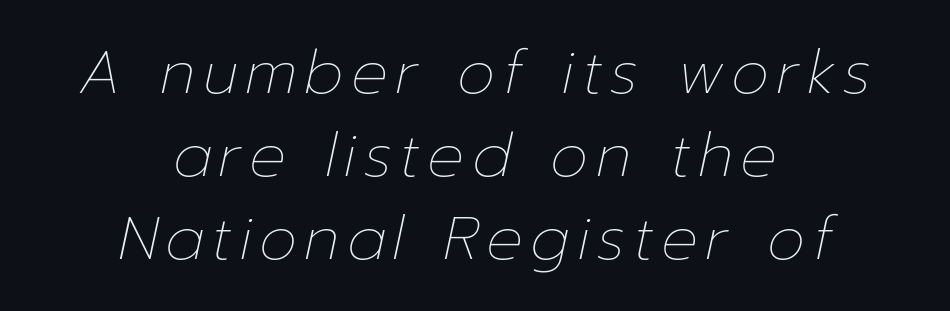
Q: Is the text bold? A: No.
Q: Is the text italic (slanted)? A: Yes, it leans right by about 12 degrees.
Q: Is the text underlined? A: No.
Q: How is the paragraph aligned? A: Centered.
Q: Is the spacing between lines tight, normal or loose? A: Normal.
Q: Width (condensed, normal, or wide)? A: Normal.
Q: Stroke contrast? A: Low.
Q: x-height? A: Medium.
Q: Monospaced? A: No.
